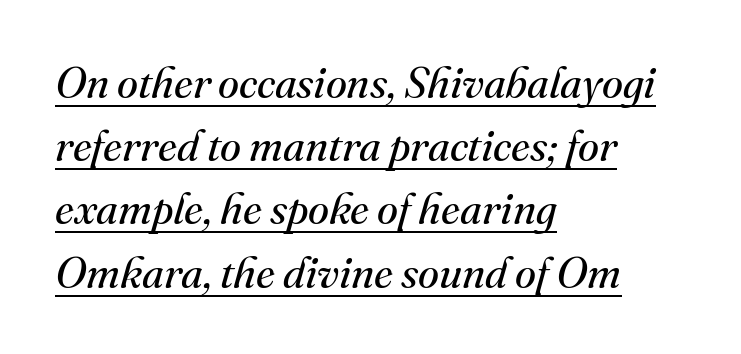
The image shows 43 px regular-weight serif type, italic (leaning right); set left-aligned, normal line spacing (1.47x), normal letter spacing, underlined; medium stroke contrast and a small x-height.
